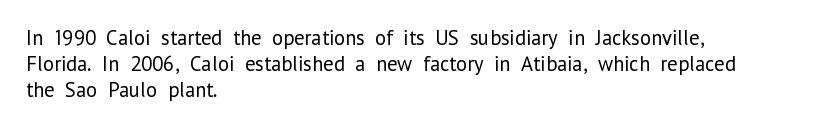
The image shows 21 px text type, upright; set left-aligned, line spacing 1.23x, normal letter spacing, not underlined.
